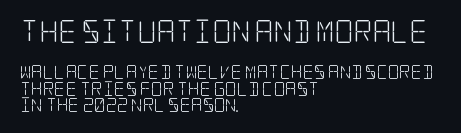
{"italic": "no", "bold": "no", "underline": "no", "align": "left", "line_spacing_ratio": 1.17, "letter_spacing": "normal", "letter_spacing_em": 0.0, "larger_block": "first", "size_ratio": 1.64, "glyph_px": 23}
